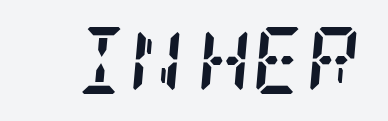
In terms of letterspacing, this is plain default setting. The text was rendered using a seriffed face with decorative stroke endings. Plenty of ink on the page — the face is bold. Italic? Definitely — the glyphs are oblique. No word sits above an underline.
